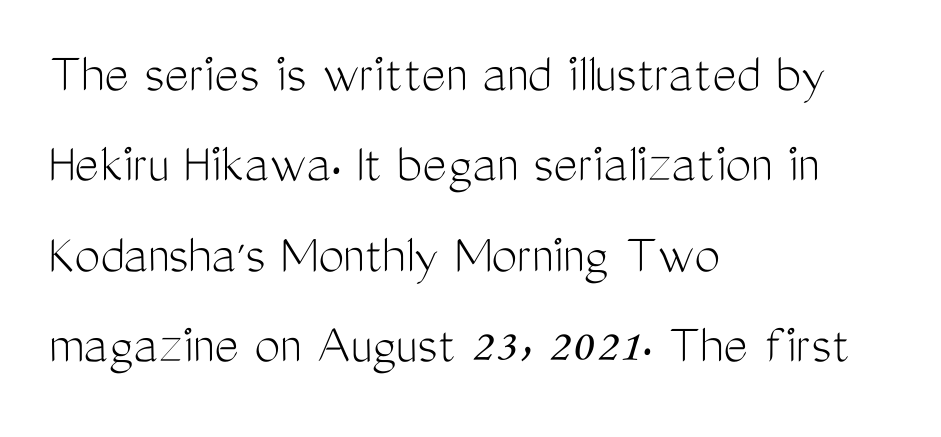
Q: Is the text bold? A: No.
Q: Is the text italic (slanted)? A: No, it is upright.
Q: Is the typeface a serif or a sans-serif typeface? A: Sans-serif.
Q: Is the text underlined? A: No.
Q: How is the paragraph aligned? A: Left-aligned.
Q: Is the spacing between letters normal or unusually wide? A: Normal.
Q: Is the spacing between lines tight, normal or loose? A: Normal.
Q: Width (condensed, normal, or wide)? A: Condensed.
Q: Stroke contrast? A: Medium.
Q: x-height? A: Medium.
Q: Monospaced? A: No.
